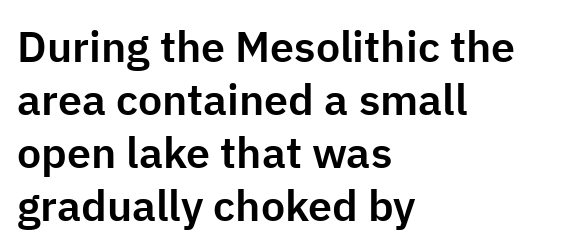
{"serif": "no", "italic": "no", "width": "normal", "stroke_contrast": "low", "x_height": "medium", "monospaced": "no", "underline": "no", "align": "left", "line_spacing_ratio": 1.23, "letter_spacing": "normal", "letter_spacing_em": 0.0, "glyph_px": 43}
